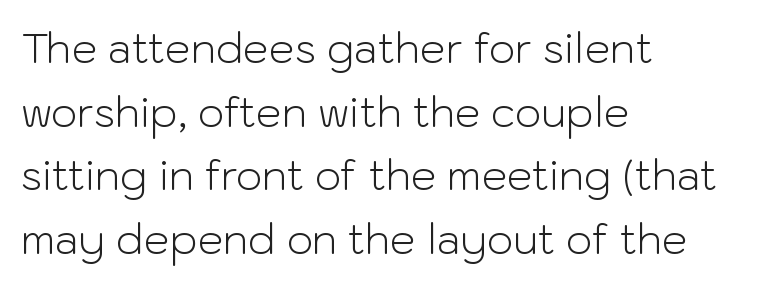
Q: Is the text bold? A: No.
Q: Is the text italic (slanted)? A: No, it is upright.
Q: Is the typeface a serif or a sans-serif typeface? A: Sans-serif.
Q: Is the text underlined? A: No.
Q: How is the paragraph aligned? A: Left-aligned.
Q: Is the spacing between letters normal or unusually wide? A: Normal.
Q: Is the spacing between lines tight, normal or loose? A: Normal.
Q: Width (condensed, normal, or wide)? A: Normal.
Q: Stroke contrast? A: Low.
Q: x-height? A: Medium.
Q: Monospaced? A: No.
